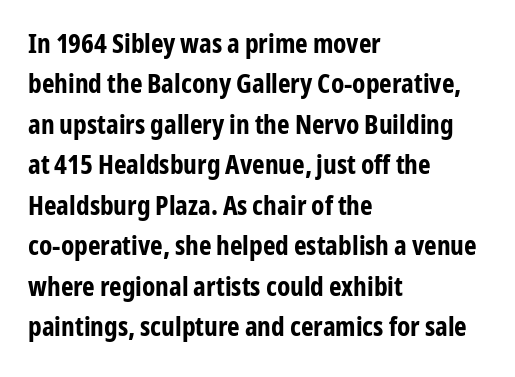
The image shows 27 px bold type, upright; set left-aligned, normal line spacing (1.5x), normal letter spacing, not underlined.
